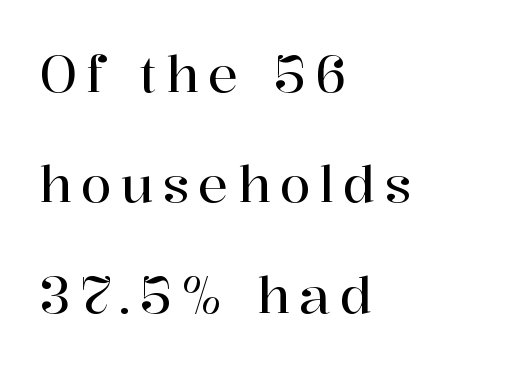
The image shows 50 px serif type, upright; set left-aligned, loose line spacing (2.21x), not underlined; high stroke contrast and a medium x-height.
